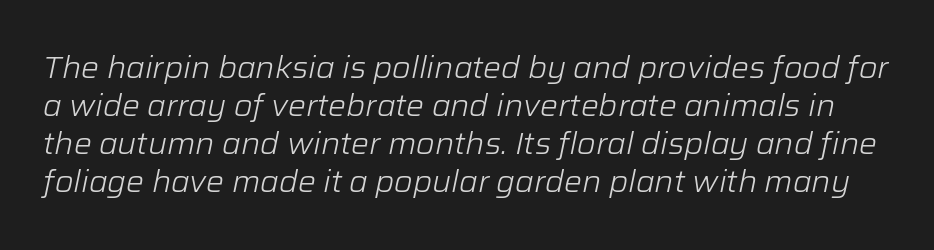
{"italic": "yes", "lean": "right", "slant_degrees": 12, "bold": "no", "weight": "light", "width": "normal", "stroke_contrast": "low", "x_height": "medium", "monospaced": "no", "underline": "no", "line_spacing": "normal", "line_spacing_ratio": 1.27, "letter_spacing": "normal", "letter_spacing_em": 0.0, "glyph_px": 30}
